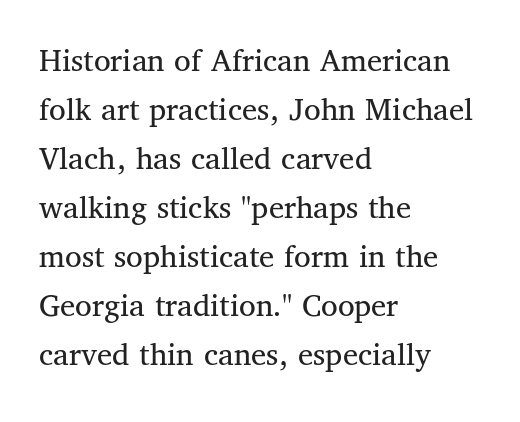
Q: Is the text bold? A: No.
Q: Is the text italic (slanted)? A: No, it is upright.
Q: Is the typeface a serif or a sans-serif typeface? A: Serif.
Q: Is the text underlined? A: No.
Q: How is the paragraph aligned? A: Left-aligned.
Q: Is the spacing between letters normal or unusually wide? A: Normal.
Q: Is the spacing between lines tight, normal or loose? A: Normal.
Q: Width (condensed, normal, or wide)? A: Normal.
Q: Stroke contrast? A: Medium.
Q: x-height? A: Medium.
Q: Monospaced? A: No.
